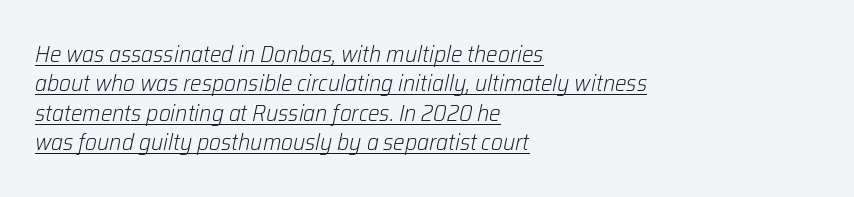
{"italic": "yes", "lean": "right", "slant_degrees": 12, "bold": "no", "underline": "yes", "align": "left", "line_spacing": "normal", "line_spacing_ratio": 1.28, "letter_spacing": "normal", "letter_spacing_em": 0.0, "glyph_px": 23}
